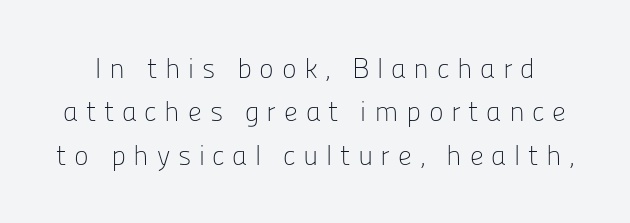
Q: Is the text bold? A: No.
Q: Is the text italic (slanted)? A: No, it is upright.
Q: Is the typeface a serif or a sans-serif typeface? A: Sans-serif.
Q: Is the text underlined? A: No.
Q: Is the spacing between letters normal or unusually wide? A: Unusually wide.
Q: Is the spacing between lines tight, normal or loose? A: Normal.
Q: Width (condensed, normal, or wide)? A: Normal.
Q: Stroke contrast? A: Low.
Q: x-height? A: Medium.
Q: Monospaced? A: No.
